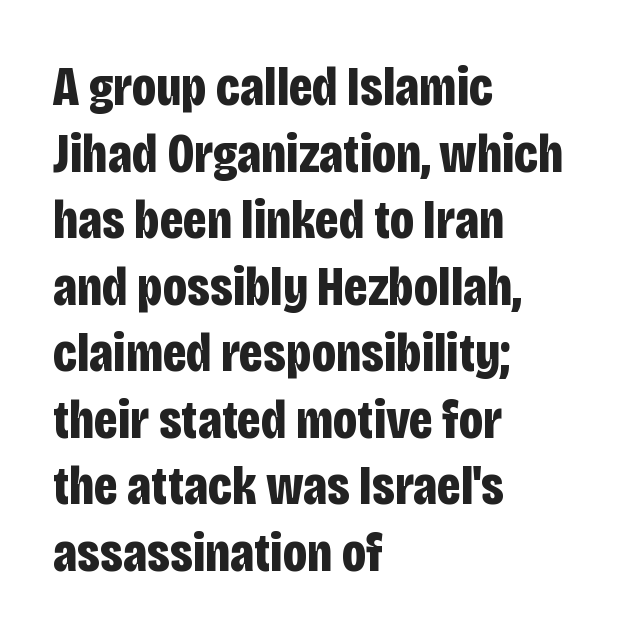
Q: Is the text bold? A: Yes.
Q: Is the text italic (slanted)? A: No, it is upright.
Q: Is the typeface a serif or a sans-serif typeface? A: Sans-serif.
Q: Is the text underlined? A: No.
Q: How is the paragraph aligned? A: Left-aligned.
Q: Is the spacing between letters normal or unusually wide? A: Normal.
Q: Width (condensed, normal, or wide)? A: Condensed.
Q: Stroke contrast? A: Low.
Q: x-height? A: Large.
Q: Monospaced? A: No.
